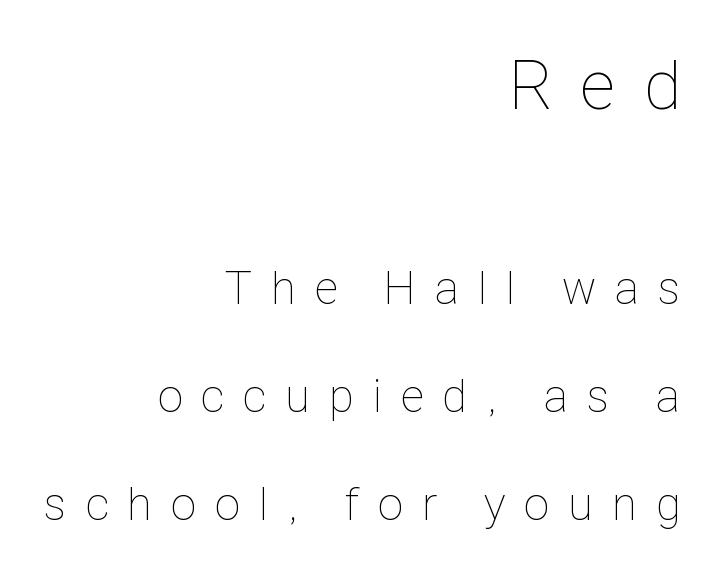
Baseline-to-baseline distance is far greater than the letter height. Scale decreases going downward across the two blocks. This sample uses expanded letter spacing, leaving extra air between glyphs. No italicization has been applied; the sample stays upright. The text block is weighted toward the right margin, trailing off unevenly leftward.
